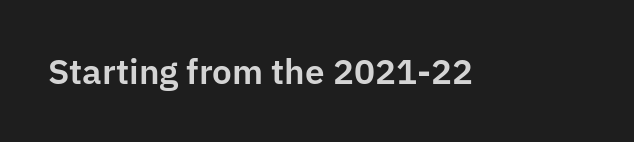
{"serif": "no", "italic": "no", "width": "normal", "stroke_contrast": "low", "x_height": "medium", "monospaced": "no", "underline": "no", "letter_spacing": "normal", "letter_spacing_em": 0.0, "glyph_px": 35}
